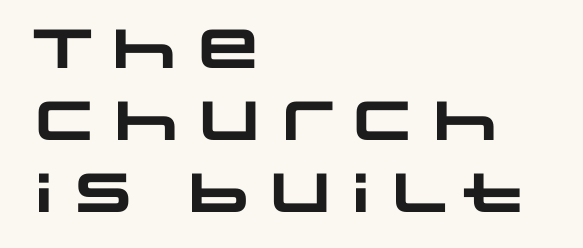
The image shows 55 px heavy, wide sans-serif type; set left-aligned, normal line spacing (1.31x), normal letter spacing, not underlined; low stroke contrast and a large x-height.
